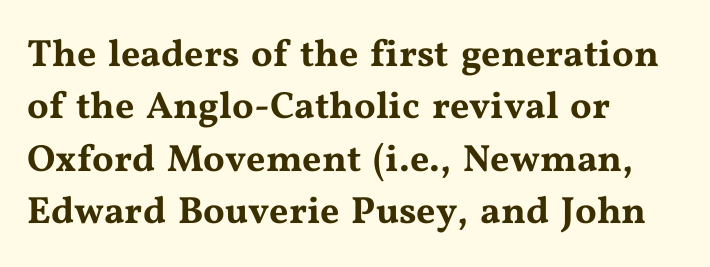
{"serif": "yes", "italic": "no", "width": "wide", "stroke_contrast": "medium", "x_height": "medium", "monospaced": "no", "underline": "no", "align": "left", "line_spacing": "normal", "line_spacing_ratio": 1.38, "letter_spacing": "normal", "letter_spacing_em": 0.0, "glyph_px": 38}
